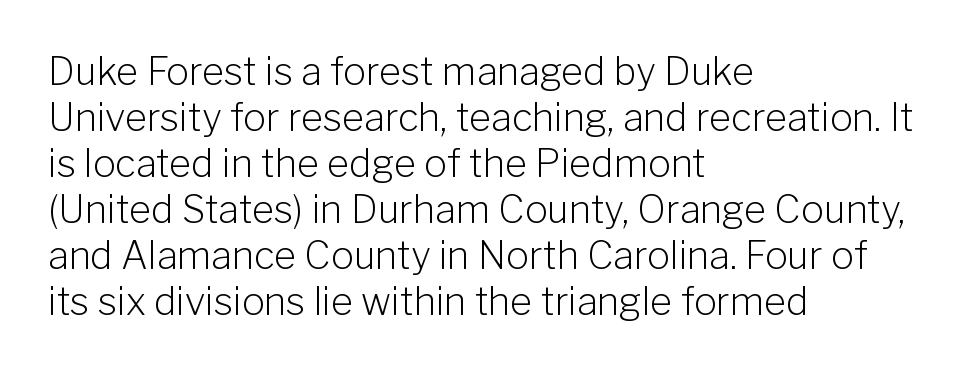
{"serif": "no", "italic": "no", "bold": "no", "weight": "light", "width": "normal", "stroke_contrast": "low", "x_height": "medium", "monospaced": "no", "underline": "no", "align": "left", "line_spacing_ratio": 1.21, "letter_spacing": "normal", "letter_spacing_em": 0.0, "glyph_px": 38}
